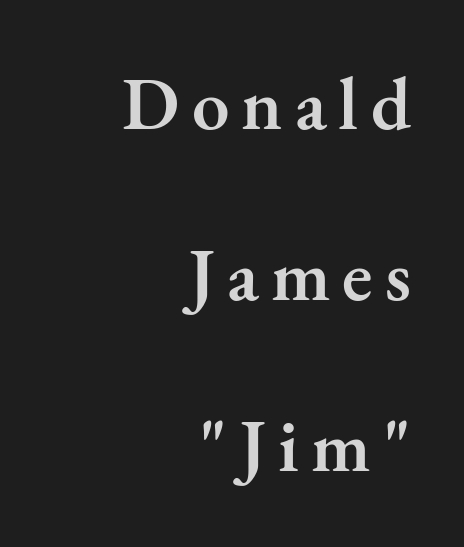
{"serif": "yes", "italic": "no", "bold": "semi", "weight": "semibold", "width": "normal", "stroke_contrast": "medium", "x_height": "small", "monospaced": "no", "underline": "no", "align": "right", "line_spacing": "loose", "line_spacing_ratio": 2.28, "glyph_px": 75}
